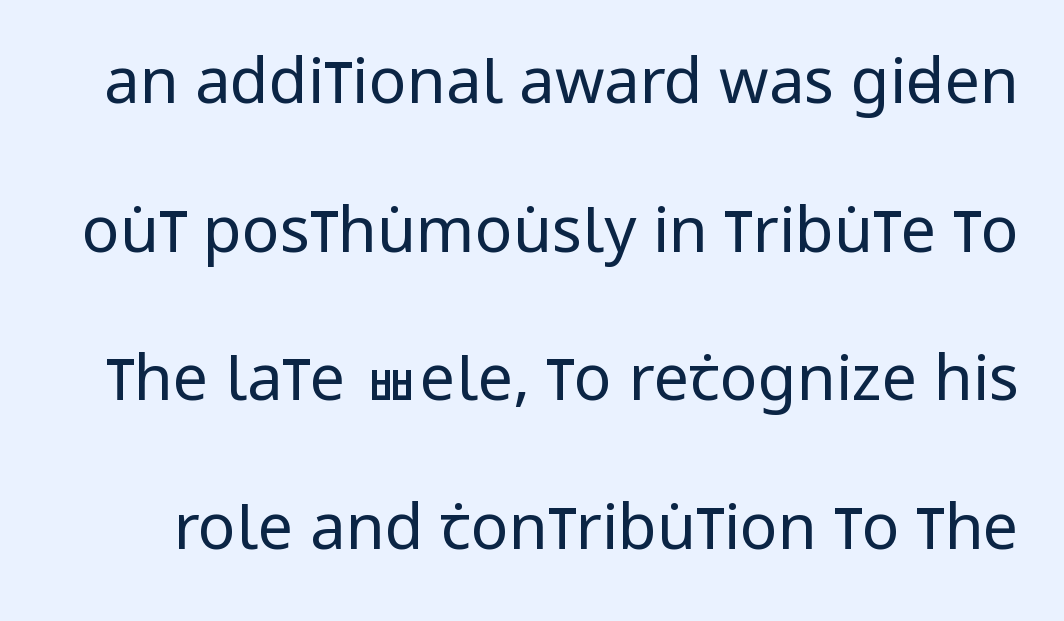
{"serif": "no", "italic": "no", "bold": "no", "weight": "regular", "width": "condensed", "stroke_contrast": "low", "x_height": "large", "monospaced": "no", "underline": "no", "line_spacing": "loose", "line_spacing_ratio": 2.36, "letter_spacing": "normal", "letter_spacing_em": 0.0, "glyph_px": 63}
